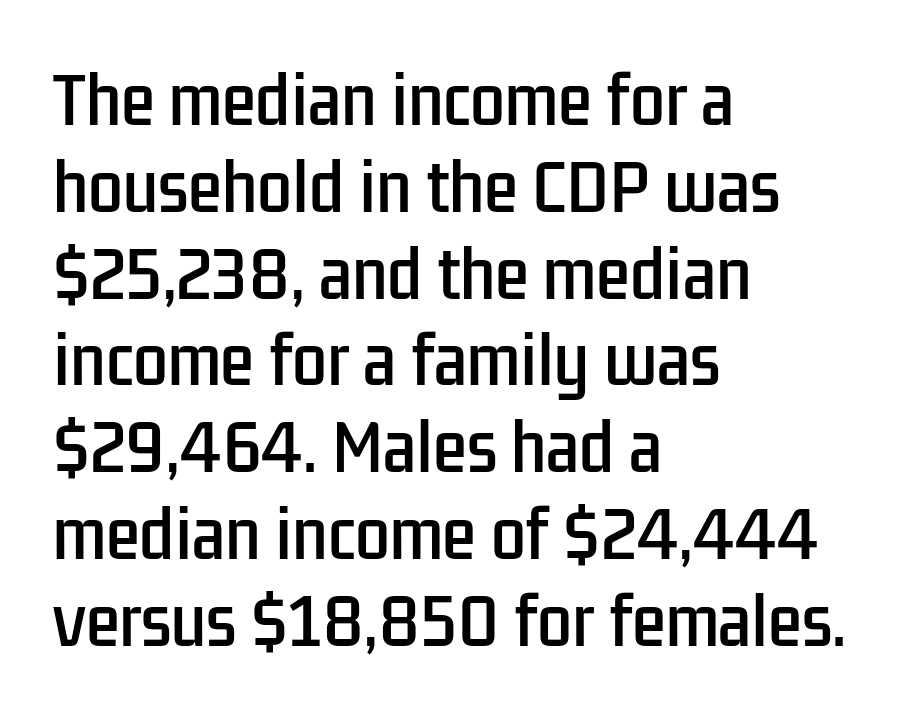
{"serif": "no", "italic": "no", "width": "condensed", "stroke_contrast": "low", "x_height": "medium", "monospaced": "no", "underline": "no", "align": "left", "line_spacing": "normal", "line_spacing_ratio": 1.4, "letter_spacing": "normal", "letter_spacing_em": 0.0, "glyph_px": 62}
